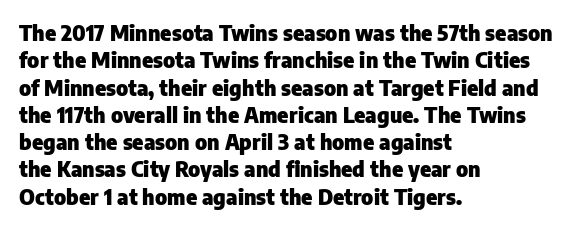
The rendering anchors every line to the left-hand side. This is the regular roman posture of the typeface. A normal amount of white space separates one row of letters from the next. The face used here is rendered with its standard letterfit. A clean baseline with only descenders dipping below it. The sample has been set heavy, in full bold.
